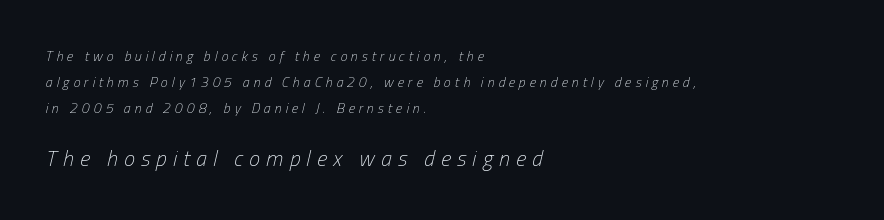
{"italic": "yes", "lean": "right", "slant_degrees": 13, "bold": "no", "underline": "no", "align": "left", "line_spacing_ratio": 1.86, "letter_spacing": "wide", "letter_spacing_em": 0.28, "larger_block": "second", "size_ratio": 1.57, "glyph_px": 22}
